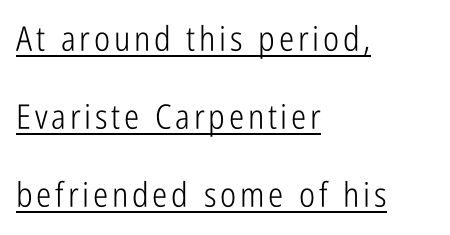
Q: Is the text bold? A: No.
Q: Is the text italic (slanted)? A: No, it is upright.
Q: Is the typeface a serif or a sans-serif typeface? A: Sans-serif.
Q: Is the text underlined? A: Yes.
Q: How is the paragraph aligned? A: Left-aligned.
Q: Is the spacing between lines tight, normal or loose? A: Loose.
Q: Width (condensed, normal, or wide)? A: Condensed.
Q: Stroke contrast? A: Low.
Q: x-height? A: Medium.
Q: Monospaced? A: No.
